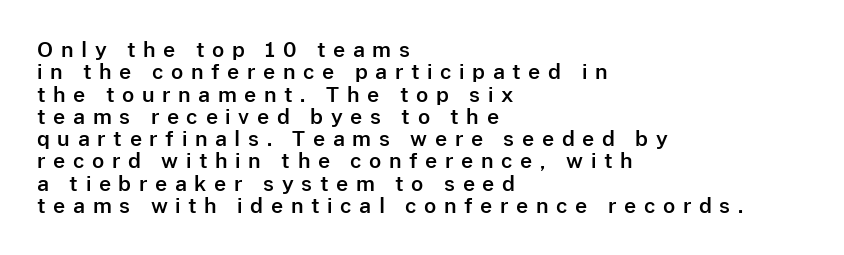
{"italic": "no", "underline": "no", "align": "left", "line_spacing": "tight", "line_spacing_ratio": 1.06, "letter_spacing": "wide", "letter_spacing_em": 0.36, "glyph_px": 21}
